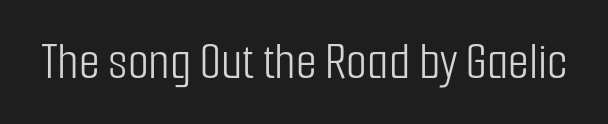
Q: Is the text bold? A: No.
Q: Is the text italic (slanted)? A: No, it is upright.
Q: Is the typeface a serif or a sans-serif typeface? A: Sans-serif.
Q: Is the text underlined? A: No.
Q: Is the spacing between letters normal or unusually wide? A: Normal.
Q: Width (condensed, normal, or wide)? A: Condensed.
Q: Stroke contrast? A: Low.
Q: x-height? A: Medium.
Q: Monospaced? A: No.
